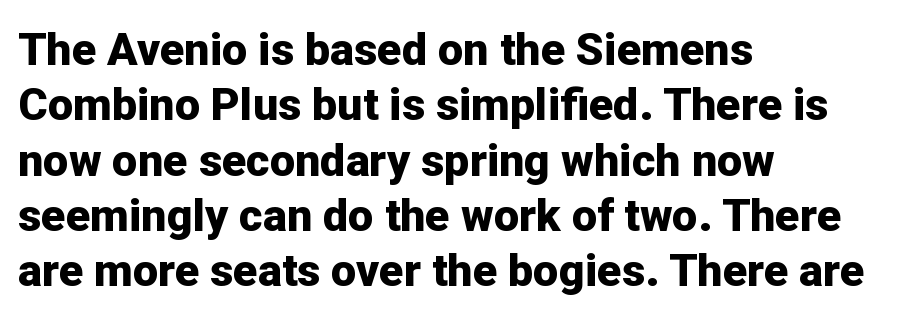
The image shows 45 px bold sans-serif type, upright; set left-aligned, line spacing 1.23x, normal letter spacing, not underlined; low stroke contrast and a medium x-height.
